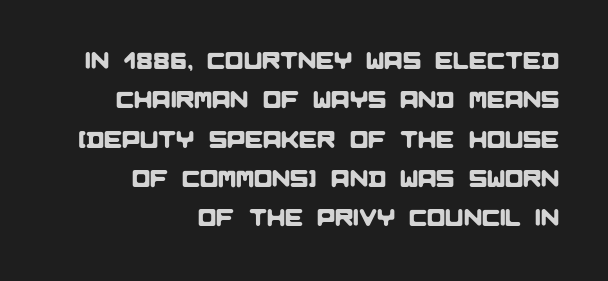
The image shows 24 px text type; set right-aligned, normal line spacing (1.64x), normal letter spacing, not underlined.
